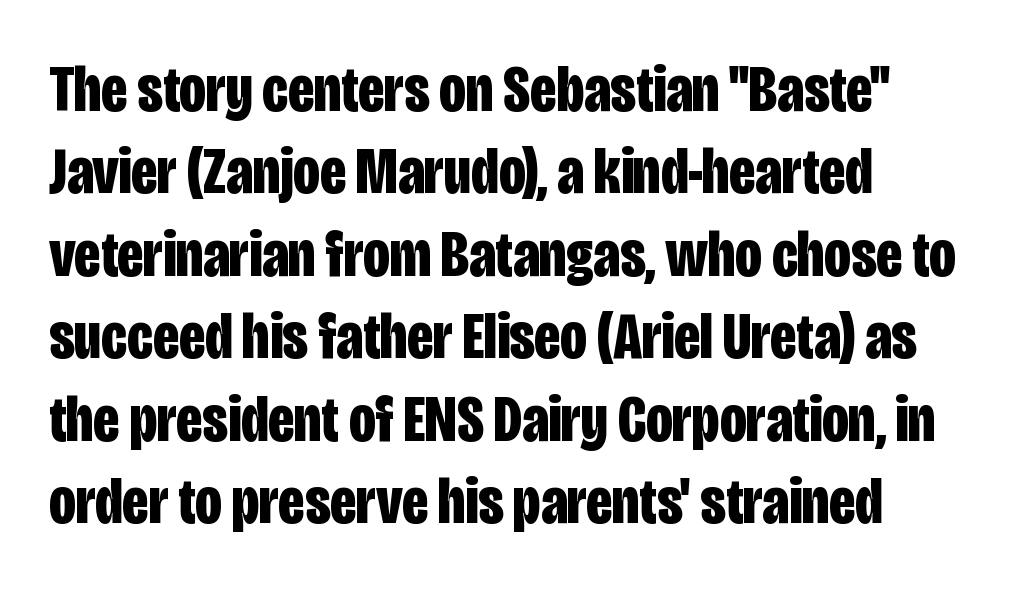
The image shows 66 px bold, condensed sans-serif type, upright; set normal line spacing (1.25x), normal letter spacing, not underlined; low stroke contrast and a large x-height.
